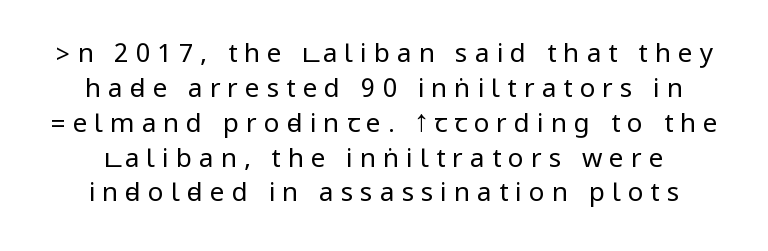
Q: Is the text bold? A: No.
Q: Is the text italic (slanted)? A: No, it is upright.
Q: Is the text underlined? A: No.
Q: Is the spacing between letters normal or unusually wide? A: Unusually wide.
Q: Is the spacing between lines tight, normal or loose? A: Normal.
